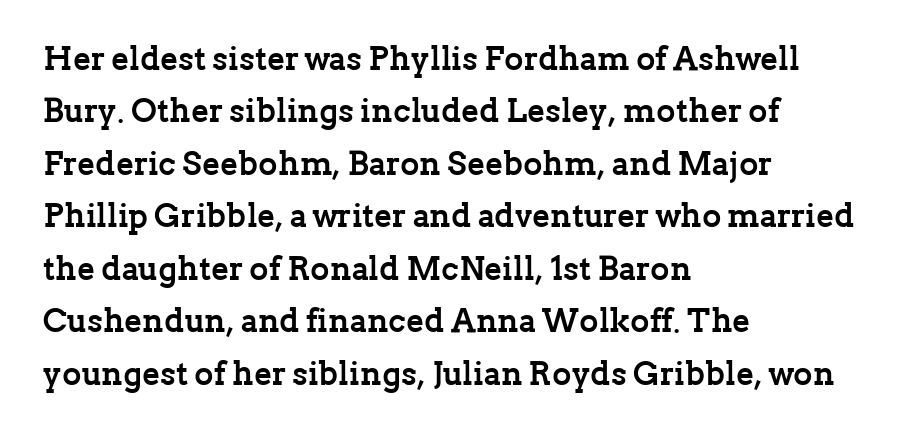
The image shows 33 px semibold serif type, upright; set left-aligned, normal line spacing (1.59x), normal letter spacing, not underlined; low stroke contrast and a medium x-height.
